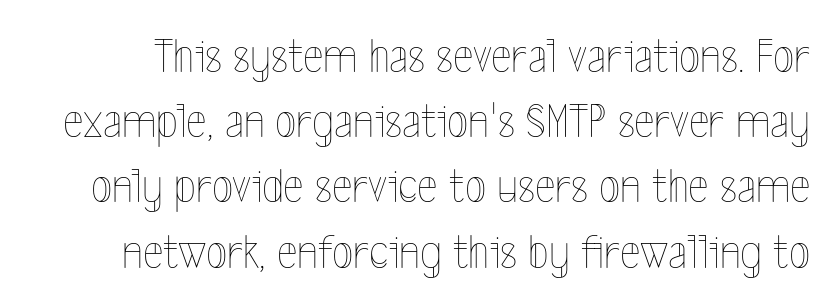
{"italic": "no", "bold": "no", "weight": "thin", "width": "condensed", "x_height": "medium", "monospaced": "no", "underline": "no", "line_spacing": "normal", "line_spacing_ratio": 1.33, "letter_spacing": "normal", "letter_spacing_em": 0.0, "glyph_px": 49}
